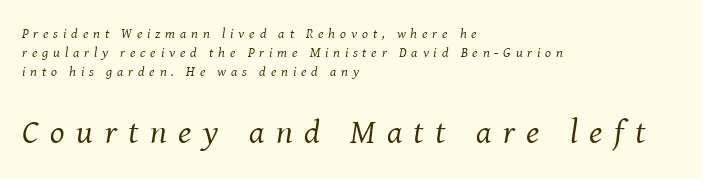
Q: Is the text bold? A: No.
Q: Is the text italic (slanted)? A: Yes, it leans right by about 8 degrees.
Q: Is the typeface a serif or a sans-serif typeface? A: Serif.
Q: Is the text underlined? A: No.
Q: How is the paragraph aligned? A: Left-aligned.
Q: Is the spacing between letters normal or unusually wide? A: Unusually wide.
Q: Is the spacing between lines tight, normal or loose? A: Normal.
Q: Which block of text is set in a larger size, the first (top) or the second (bottom)? A: The second (bottom) one.
Q: Width (condensed, normal, or wide)? A: Normal.
Q: Stroke contrast? A: Medium.
Q: x-height? A: Medium.
Q: Monospaced? A: No.
